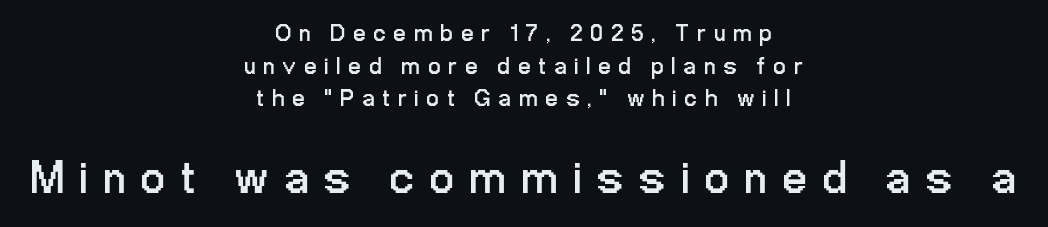
{"serif": "no", "italic": "no", "bold": "no", "weight": "regular", "width": "condensed", "stroke_contrast": "low", "x_height": "medium", "monospaced": "no", "underline": "no", "align": "center", "line_spacing": "normal", "line_spacing_ratio": 1.36, "letter_spacing": "wide", "letter_spacing_em": 0.35, "larger_block": "second", "size_ratio": 1.96, "glyph_px": 47}
